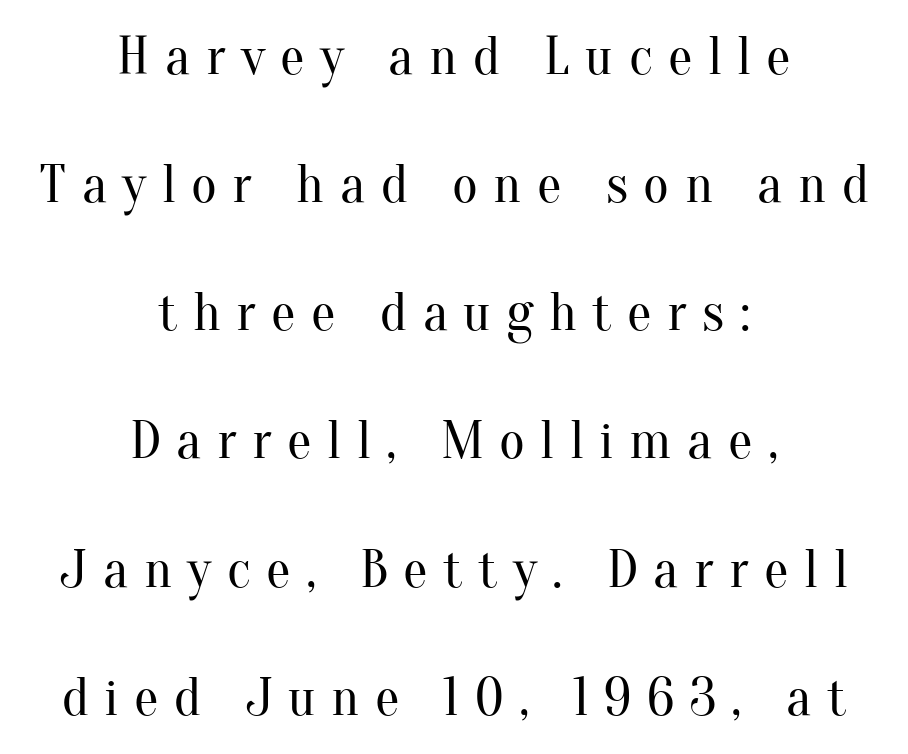
{"serif": "yes", "italic": "no", "bold": "no", "weight": "regular", "width": "normal", "stroke_contrast": "medium", "x_height": "small", "monospaced": "no", "underline": "no", "align": "center", "line_spacing": "loose", "line_spacing_ratio": 2.33, "letter_spacing": "wide", "letter_spacing_em": 0.28, "glyph_px": 55}
